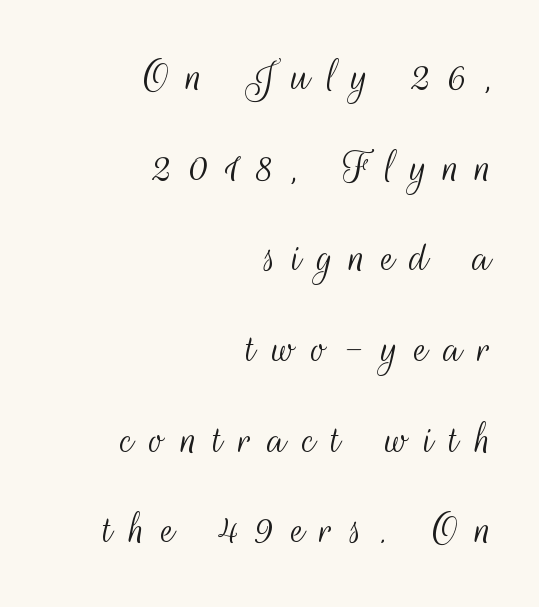
{"serif": "no", "bold": "no", "weight": "light", "width": "condensed", "stroke_contrast": "medium", "x_height": "small", "monospaced": "no", "underline": "no", "align": "right", "line_spacing_ratio": 1.85, "letter_spacing": "wide", "letter_spacing_em": 0.33, "glyph_px": 49}
